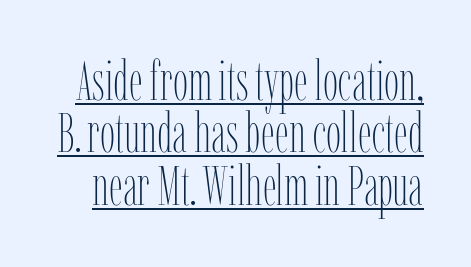
Q: Is the text bold? A: No.
Q: Is the text italic (slanted)? A: No, it is upright.
Q: Is the text underlined? A: Yes.
Q: Is the spacing between letters normal or unusually wide? A: Normal.
Q: Is the spacing between lines tight, normal or loose? A: Tight.
Q: Width (condensed, normal, or wide)? A: Condensed.
Q: Stroke contrast? A: Low.
Q: x-height? A: Medium.
Q: Monospaced? A: No.
